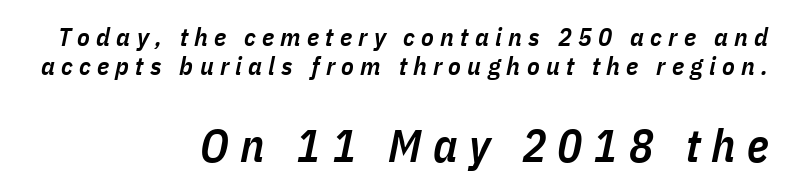
Glyph-to-glyph distance is far greater than everyday printed text. What's the leading like? Squeezed, with rows nearly overlapping. Visually the block forms a straight wall on the right and a jagged coastline on the left. Type without underlining. These lines were composed using italics. The rendering uses natural spacing where letterforms have individual widths.
